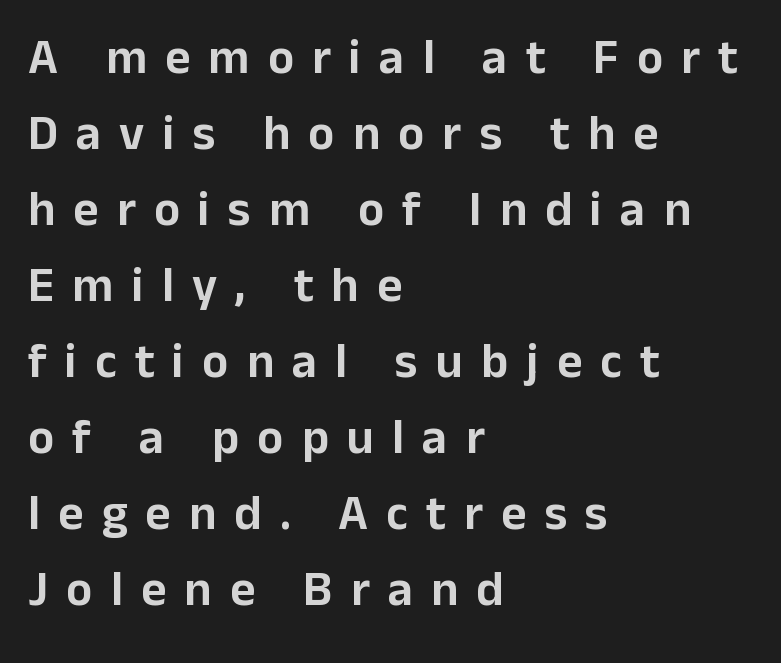
Q: Is the text italic (slanted)? A: No, it is upright.
Q: Is the typeface a serif or a sans-serif typeface? A: Sans-serif.
Q: Is the text underlined? A: No.
Q: How is the paragraph aligned? A: Left-aligned.
Q: Is the spacing between letters normal or unusually wide? A: Unusually wide.
Q: Is the spacing between lines tight, normal or loose? A: Normal.
Q: Width (condensed, normal, or wide)? A: Normal.
Q: Stroke contrast? A: Low.
Q: x-height? A: Medium.
Q: Monospaced? A: No.
